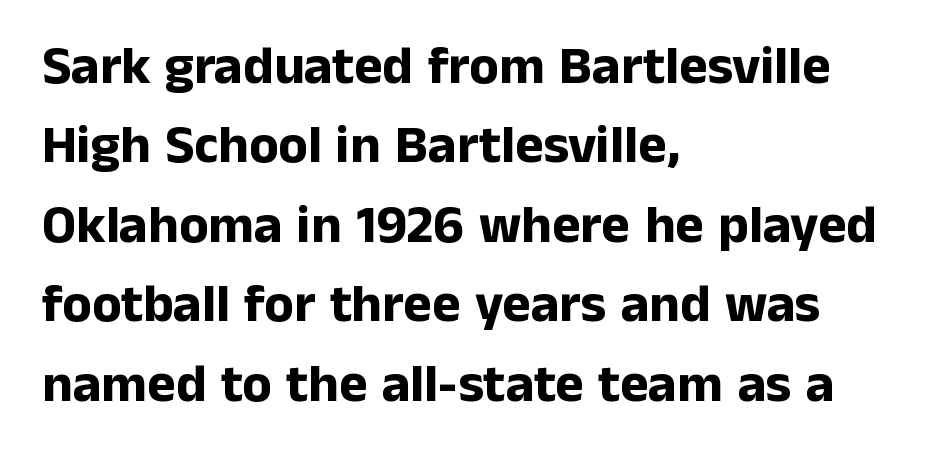
Q: Is the text bold? A: Yes.
Q: Is the text italic (slanted)? A: No, it is upright.
Q: Is the typeface a serif or a sans-serif typeface? A: Sans-serif.
Q: Is the text underlined? A: No.
Q: How is the paragraph aligned? A: Left-aligned.
Q: Is the spacing between letters normal or unusually wide? A: Normal.
Q: Is the spacing between lines tight, normal or loose? A: Normal.
Q: Width (condensed, normal, or wide)? A: Normal.
Q: Stroke contrast? A: Low.
Q: x-height? A: Medium.
Q: Monospaced? A: No.
